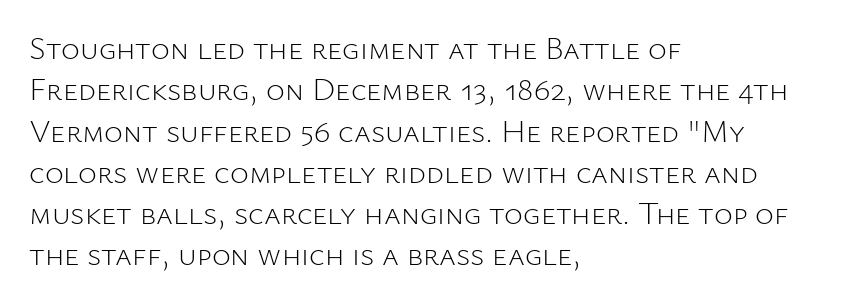
Q: Is the text bold? A: No.
Q: Is the text italic (slanted)? A: No, it is upright.
Q: Is the typeface a serif or a sans-serif typeface? A: Sans-serif.
Q: Is the text underlined? A: No.
Q: How is the paragraph aligned? A: Left-aligned.
Q: Is the spacing between letters normal or unusually wide? A: Normal.
Q: Is the spacing between lines tight, normal or loose? A: Normal.
Q: Width (condensed, normal, or wide)? A: Normal.
Q: Stroke contrast? A: Low.
Q: x-height? A: Medium.
Q: Monospaced? A: No.
